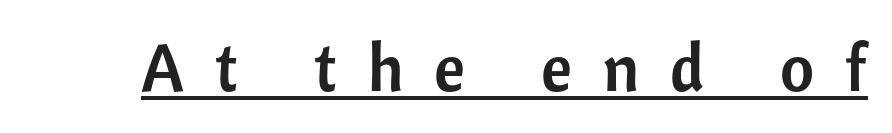
Q: Is the text italic (slanted)? A: No, it is upright.
Q: Is the typeface a serif or a sans-serif typeface? A: Sans-serif.
Q: Is the text underlined? A: Yes.
Q: Is the spacing between letters normal or unusually wide? A: Unusually wide.
Q: Width (condensed, normal, or wide)? A: Normal.
Q: Stroke contrast? A: Low.
Q: x-height? A: Medium.
Q: Monospaced? A: No.
